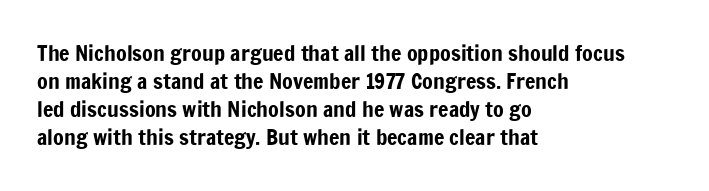
{"italic": "no", "underline": "no", "align": "left", "line_spacing": "normal", "line_spacing_ratio": 1.28, "letter_spacing": "normal", "letter_spacing_em": 0.0, "glyph_px": 22}
